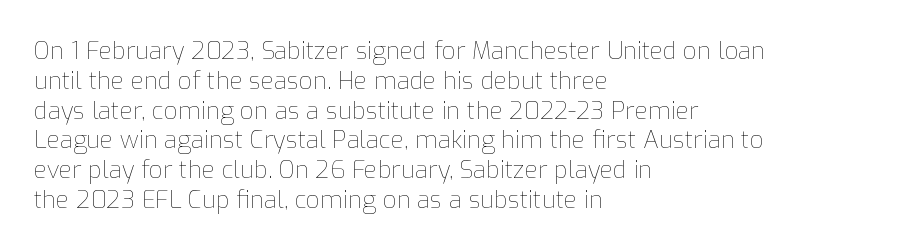
The image shows 24 px text type, upright; set left-aligned, line spacing 1.24x, normal letter spacing, not underlined.
